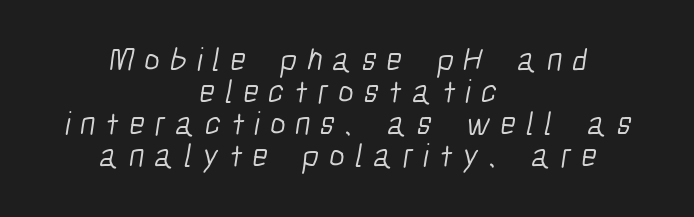
{"serif": "no", "bold": "no", "weight": "light", "width": "condensed", "stroke_contrast": "low", "x_height": "medium", "monospaced": "no", "underline": "no", "align": "center", "line_spacing": "tight", "line_spacing_ratio": 0.97, "letter_spacing": "wide", "letter_spacing_em": 0.3, "glyph_px": 33}
